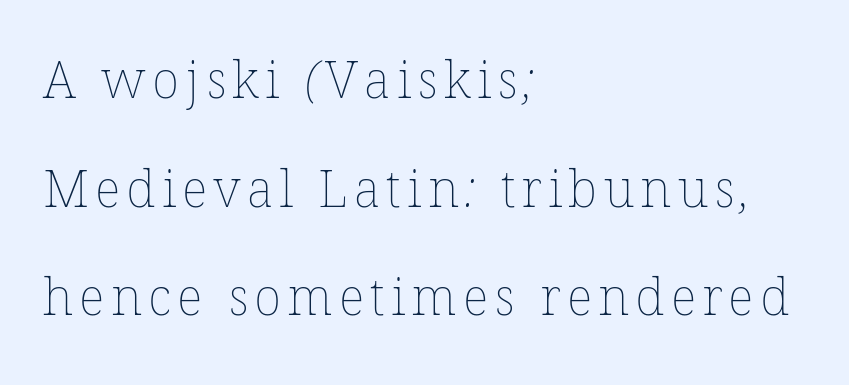
The image shows 51 px thin type; set left-aligned, loose line spacing (2.13x), not underlined; low stroke contrast and a medium x-height.
